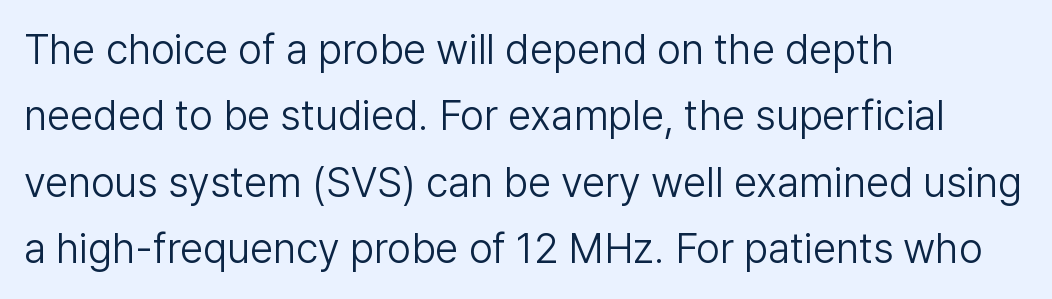
One glance says typical: line gaps are just what's usual. Typographically, this falls in the sans-serif category. No extra tracking has been applied to these lines. Underline: absent. Looks like regular typesetting: each glyph gets only the width it needs.
